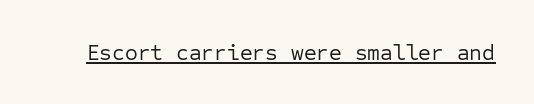
Does a line run under the words? Yes, clearly. Each word holds together tightly as a unit, with standard inter-letter gaps. When letters stand straight like this, we call the style roman or upright. Compared with a typical body face, this is equally light or lighter still.
